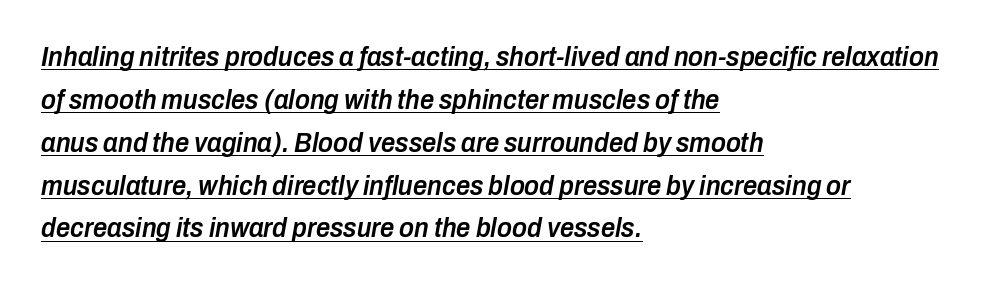
The letters advance in unequal steps, a hallmark of proportional type. This is underlined copy, the kind a proofreader might mark for attention. The axis of the letterforms is tilted away from vertical. In terms of weight, the rendering is demibold, just under bold.
